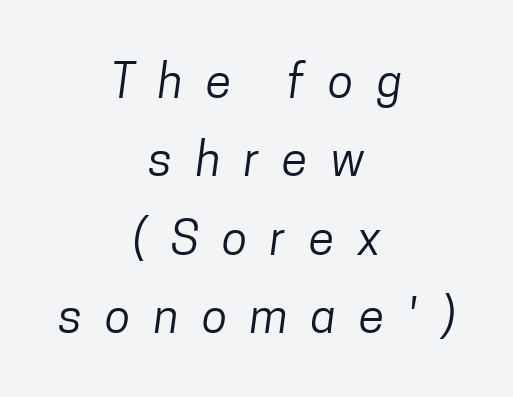
Q: Is the text bold? A: No.
Q: Is the typeface a serif or a sans-serif typeface? A: Sans-serif.
Q: Is the text underlined? A: No.
Q: How is the paragraph aligned? A: Centered.
Q: Is the spacing between letters normal or unusually wide? A: Unusually wide.
Q: Is the spacing between lines tight, normal or loose? A: Normal.
Q: Width (condensed, normal, or wide)? A: Condensed.
Q: Stroke contrast? A: Low.
Q: x-height? A: Medium.
Q: Monospaced? A: No.
